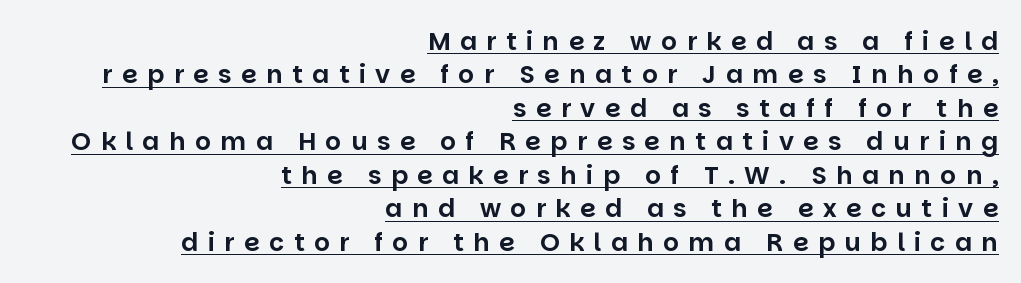
The image shows 25 px text type, upright; set right-aligned, normal line spacing (1.34x), unusually wide letter spacing (+0.38 em), underlined.
